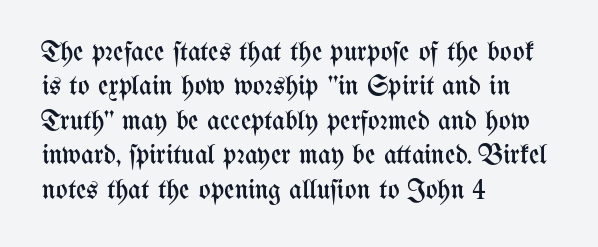
{"italic": "no", "bold": "no", "weight": "regular", "width": "condensed", "stroke_contrast": "medium", "x_height": "medium", "monospaced": "no", "underline": "no", "align": "left", "line_spacing_ratio": 1.23, "letter_spacing": "normal", "letter_spacing_em": 0.0, "glyph_px": 28}
